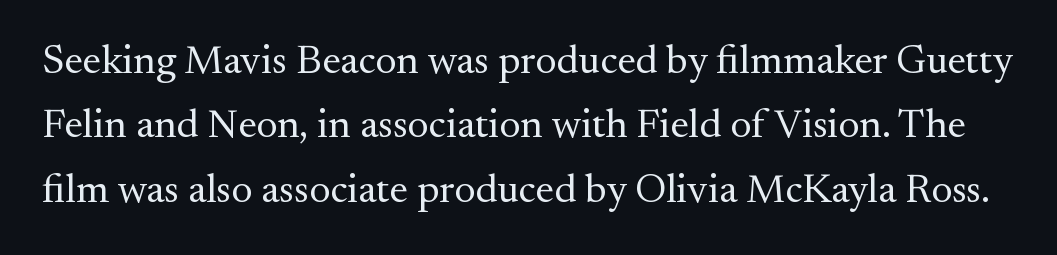
Q: Is the text bold? A: No.
Q: Is the text italic (slanted)? A: No, it is upright.
Q: Is the typeface a serif or a sans-serif typeface? A: Serif.
Q: Is the text underlined? A: No.
Q: Is the spacing between letters normal or unusually wide? A: Normal.
Q: Is the spacing between lines tight, normal or loose? A: Normal.
Q: Width (condensed, normal, or wide)? A: Normal.
Q: Stroke contrast? A: Medium.
Q: x-height? A: Small.
Q: Monospaced? A: No.
